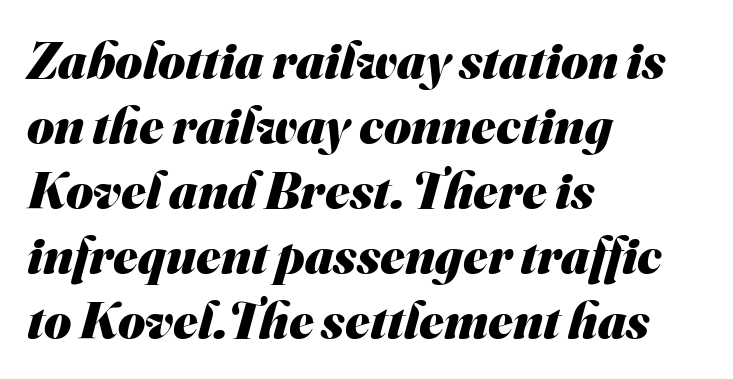
{"serif": "no", "bold": "yes", "weight": "heavy", "width": "normal", "stroke_contrast": "medium", "x_height": "small", "monospaced": "no", "underline": "no", "align": "left", "line_spacing": "normal", "line_spacing_ratio": 1.25, "letter_spacing": "normal", "letter_spacing_em": 0.0, "glyph_px": 52}
